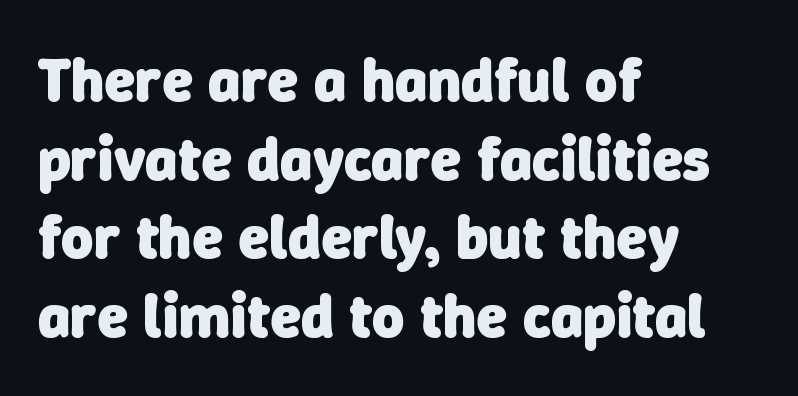
The baseline area is clear. Default kerning and tracking; the words read as compact shapes. Visually the block forms a straight wall on the left and a jagged coastline on the right. The passage shown stacks its lines at a standard gap. These lines are rendered in a variable-pitch font.
